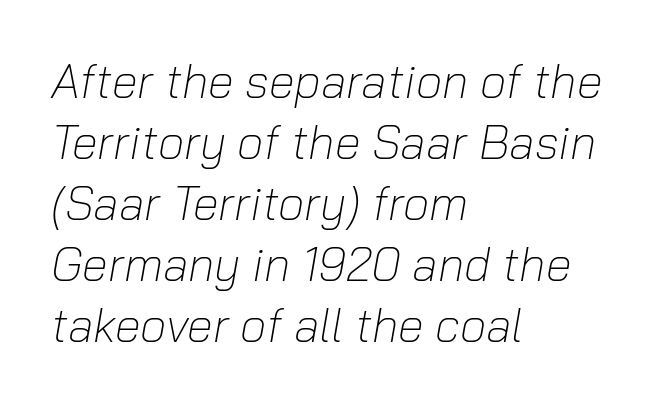
{"italic": "yes", "lean": "right", "slant_degrees": 10, "bold": "no", "weight": "light", "width": "normal", "stroke_contrast": "low", "x_height": "medium", "monospaced": "no", "underline": "no", "align": "left", "line_spacing": "normal", "line_spacing_ratio": 1.3, "letter_spacing": "normal", "letter_spacing_em": 0.0, "glyph_px": 47}
